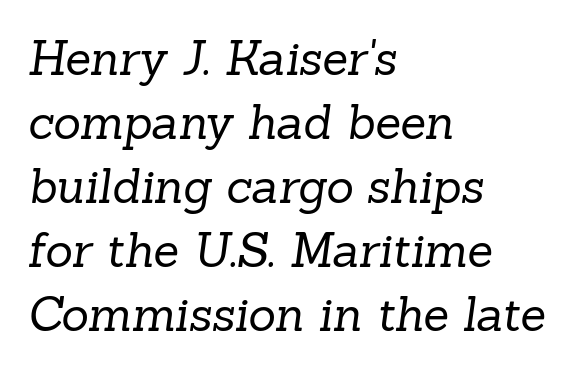
Is this a fixed-width face? No — the glyphs have proportional, varying widths. This sample keeps an unexceptional amount of space between lines. Which margin do the lines hug? The left one — the right edge is uneven. Between one letter and the next there's only the usual sliver of space. The area under the type is left untouched. Caption: face not bold, strokes unweighted.
